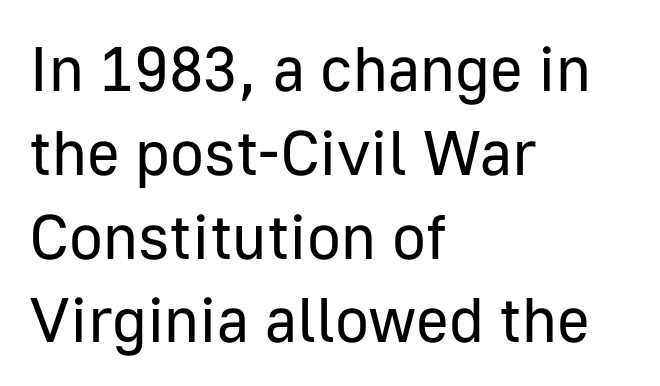
Q: Is the text bold? A: No.
Q: Is the text italic (slanted)? A: No, it is upright.
Q: Is the typeface a serif or a sans-serif typeface? A: Sans-serif.
Q: Is the text underlined? A: No.
Q: How is the paragraph aligned? A: Left-aligned.
Q: Is the spacing between letters normal or unusually wide? A: Normal.
Q: Is the spacing between lines tight, normal or loose? A: Normal.
Q: Width (condensed, normal, or wide)? A: Normal.
Q: Stroke contrast? A: Low.
Q: x-height? A: Medium.
Q: Monospaced? A: No.
